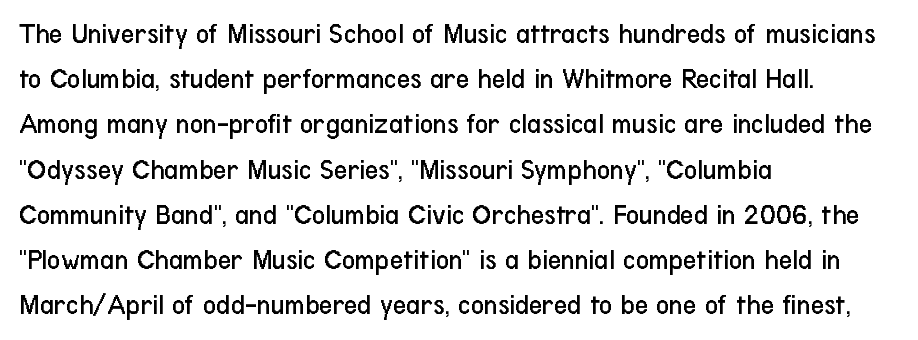
{"serif": "no", "italic": "no", "bold": "no", "weight": "regular", "width": "condensed", "stroke_contrast": "low", "x_height": "medium", "monospaced": "no", "underline": "no", "align": "left", "line_spacing": "normal", "line_spacing_ratio": 1.56, "letter_spacing": "normal", "letter_spacing_em": 0.0, "glyph_px": 29}
